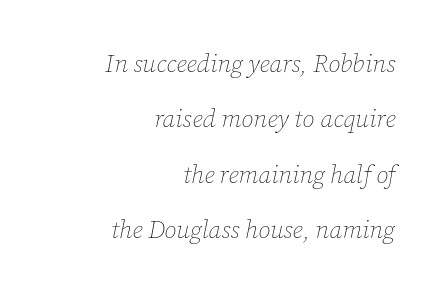
{"italic": "yes", "lean": "right", "slant_degrees": 12, "bold": "no", "underline": "no", "align": "right", "line_spacing": "loose", "line_spacing_ratio": 2.22, "letter_spacing": "normal", "letter_spacing_em": 0.0, "glyph_px": 25}
